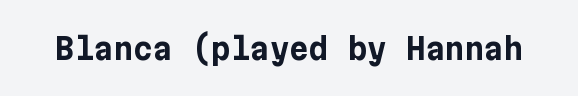
Q: Is the text bold? A: Yes.
Q: Is the text italic (slanted)? A: No, it is upright.
Q: Is the typeface a serif or a sans-serif typeface? A: Sans-serif.
Q: Is the text underlined? A: No.
Q: Is the spacing between letters normal or unusually wide? A: Normal.
Q: Width (condensed, normal, or wide)? A: Normal.
Q: Stroke contrast? A: Low.
Q: x-height? A: Medium.
